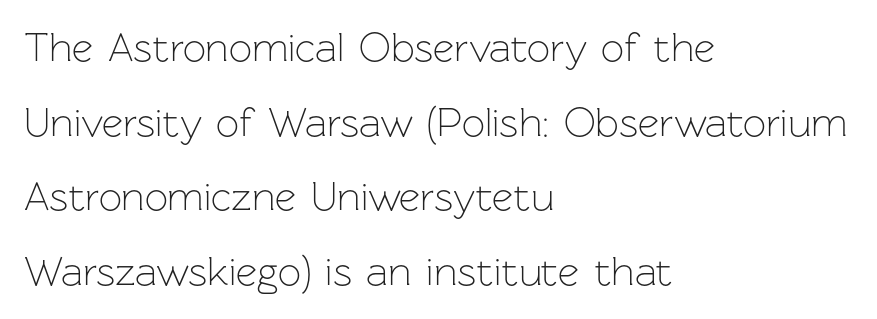
The image shows 41 px light sans-serif type, upright; set left-aligned, line spacing 1.82x, normal letter spacing, not underlined; low stroke contrast and a medium x-height.
